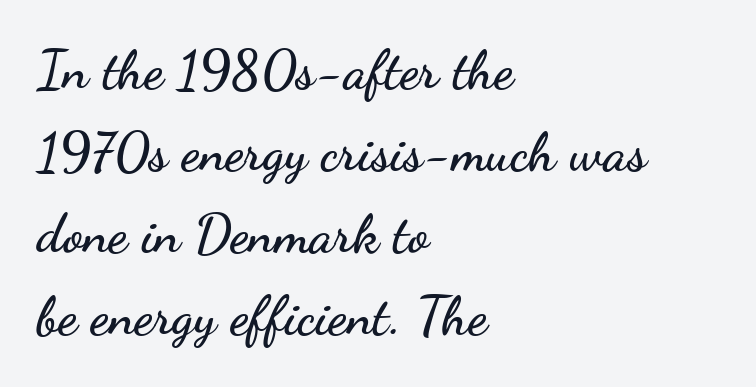
{"serif": "no", "width": "wide", "stroke_contrast": "low", "x_height": "small", "monospaced": "no", "underline": "no", "align": "left", "line_spacing": "normal", "line_spacing_ratio": 1.52, "letter_spacing": "normal", "letter_spacing_em": 0.0, "glyph_px": 54}
